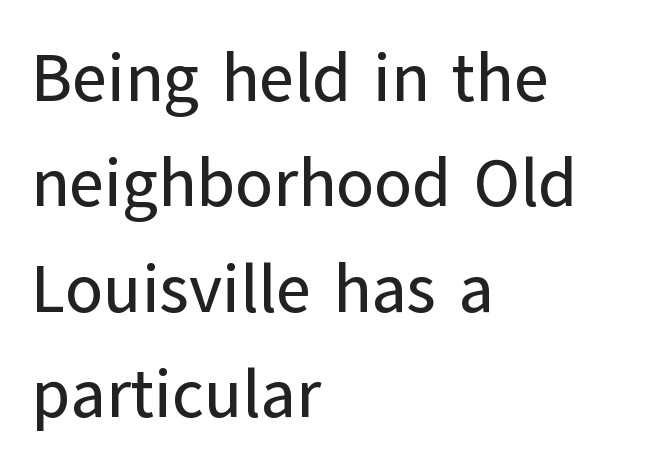
The image shows 68 px sans-serif type, upright; set left-aligned, normal line spacing (1.55x), normal letter spacing, not underlined; low stroke contrast and a medium x-height.
